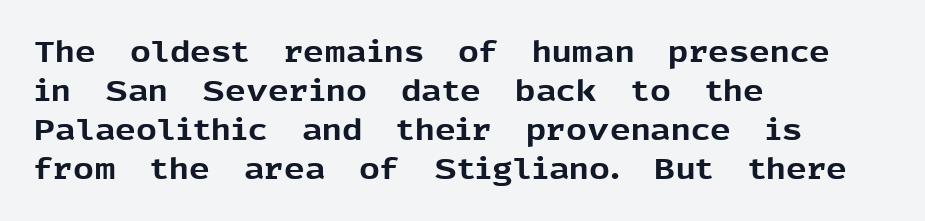
The space beneath each line is pristine and unruled. The letters are bold, with thick, heavy strokes. Caption: multi-line text, flush left, ragged right. Here the glyphs are tracked normally, forming tight word shapes. A normal amount of white space separates one row of letters from the next.
